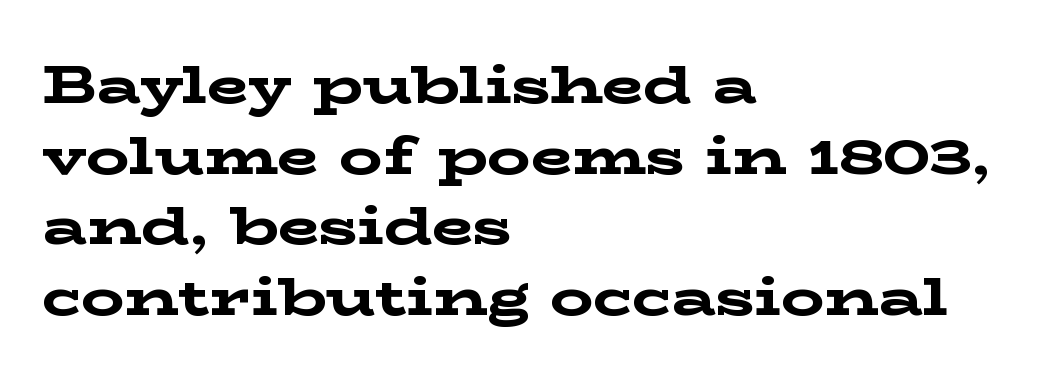
{"serif": "yes", "italic": "no", "bold": "yes", "weight": "bold", "width": "wide", "stroke_contrast": "low", "x_height": "medium", "monospaced": "no", "underline": "no", "align": "left", "line_spacing": "normal", "line_spacing_ratio": 1.31, "letter_spacing": "normal", "letter_spacing_em": 0.0, "glyph_px": 54}
